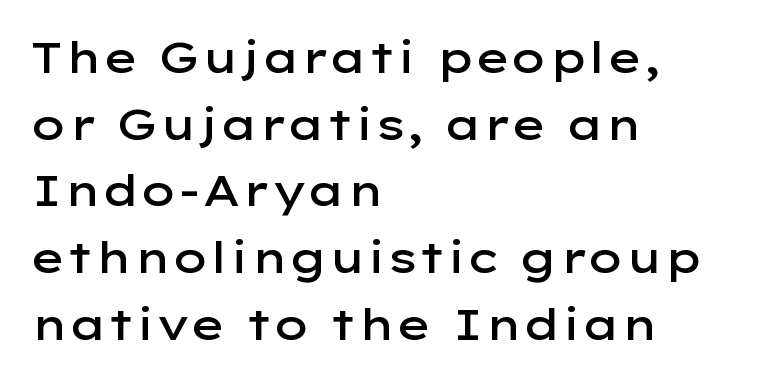
Glance below the letters and you will spot only blank space. The letters stand upright; this is a roman face. Honestly, the row spacing looks completely unremarkable. Typographically, this falls in the sans-serif category. Each letter keeps its own natural width here, so spacing adapts to shape. Observe the ordinary spacing: letters are neighbours, not strangers.
